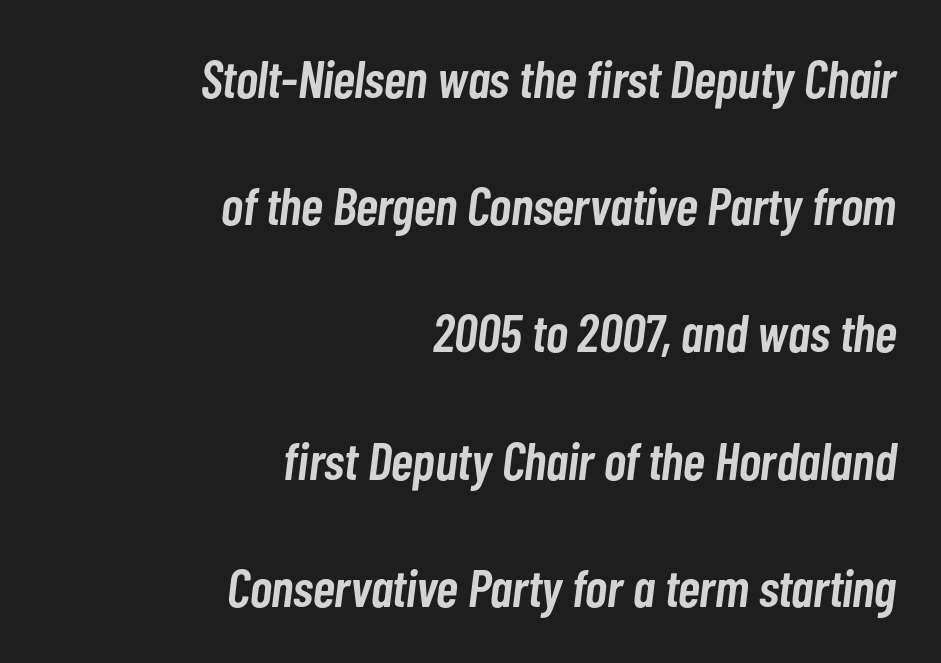
Characters are canted at an angle relative to the baseline's perpendicular. The rendering uses a large line-height, opening up the rows. Has an underline been added? It has not. Tracking value appears to be zero — textbook default spacing. The rendering uses natural spacing where letterforms have individual widths. The strokes are fattened partway — semibold, not bold.
